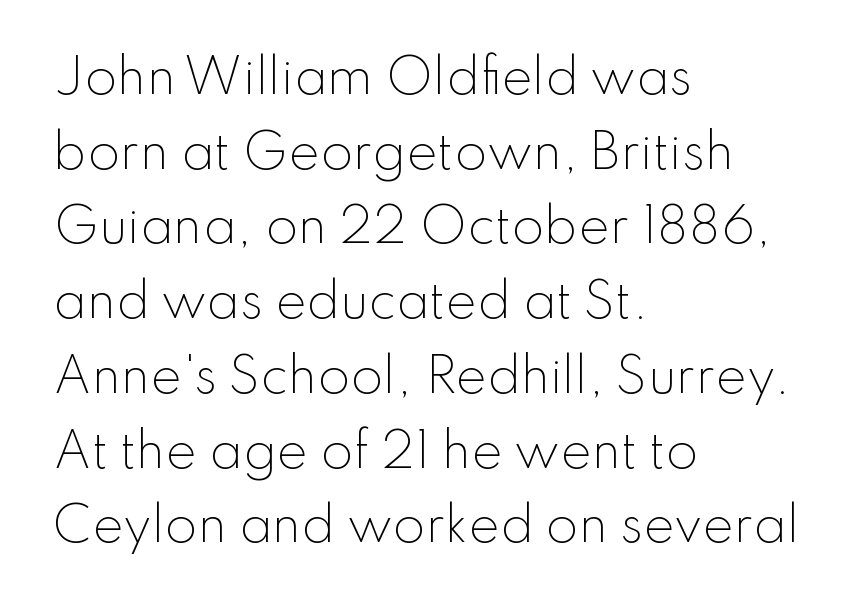
The image shows 47 px light sans-serif type, upright; set left-aligned, normal line spacing (1.59x), normal letter spacing, not underlined; low stroke contrast and a small x-height.
